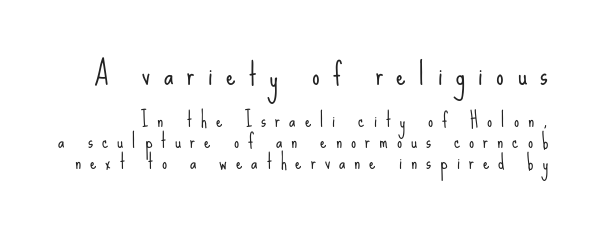
The image shows 30 px light, condensed sans-serif type, upright; set tight line spacing (1.04x), unusually wide letter spacing (+0.45 em), not underlined; the first (top) block is 1.5x larger; low stroke contrast and a small x-height.
